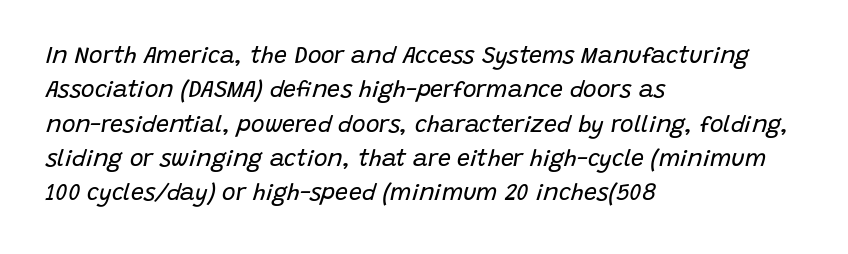
{"italic": "yes", "lean": "right", "slant_degrees": 15, "bold": "no", "underline": "no", "align": "left", "line_spacing": "normal", "line_spacing_ratio": 1.49, "letter_spacing": "normal", "letter_spacing_em": 0.0, "glyph_px": 23}
